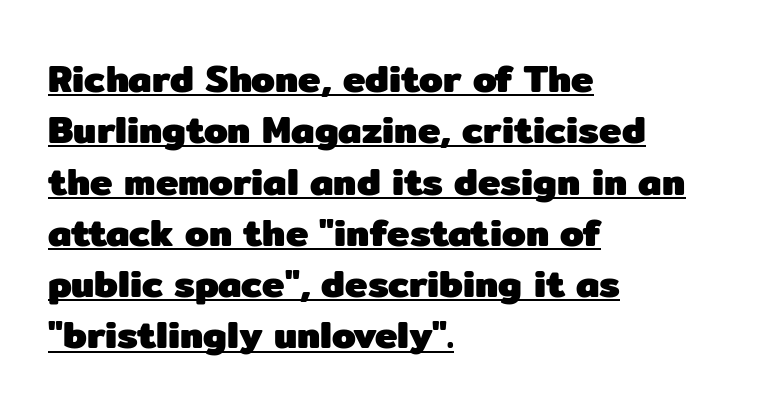
Quick note: not italic, upright. Observe the absence of serifs on each vertical stroke in this sample. Character widths vary here, with narrow letters taking less room than wide ones. Notice how descenders clear the ascenders below comfortably — that's standard leading. I'd describe the lettering as bold — thick and assertive. The rendered words wear a rule along their underside.
